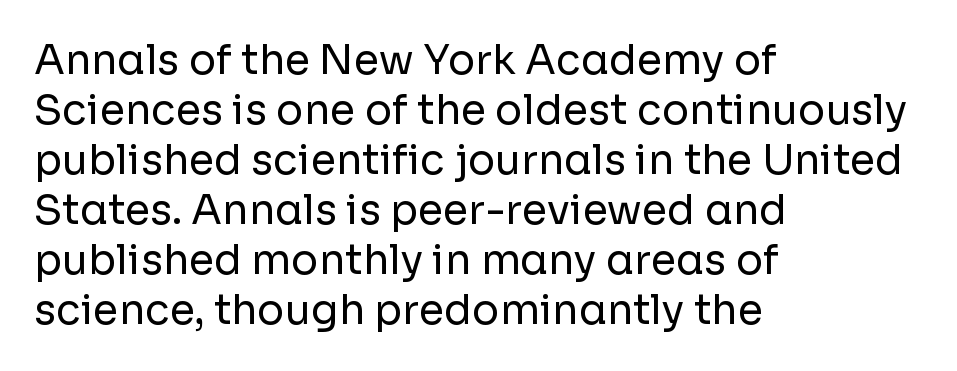
{"serif": "no", "italic": "no", "bold": "no", "weight": "regular", "width": "normal", "stroke_contrast": "low", "x_height": "medium", "monospaced": "no", "underline": "no", "align": "left", "line_spacing_ratio": 1.22, "letter_spacing": "normal", "letter_spacing_em": 0.0, "glyph_px": 41}
